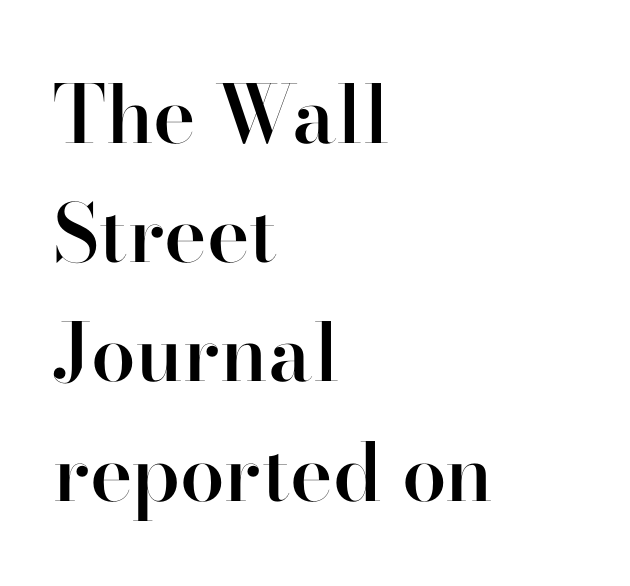
{"serif": "yes", "italic": "no", "bold": "semi", "weight": "semibold", "width": "normal", "stroke_contrast": "high", "x_height": "small", "monospaced": "no", "underline": "no", "align": "left", "line_spacing": "normal", "line_spacing_ratio": 1.49, "letter_spacing": "normal", "letter_spacing_em": 0.0, "glyph_px": 80}
